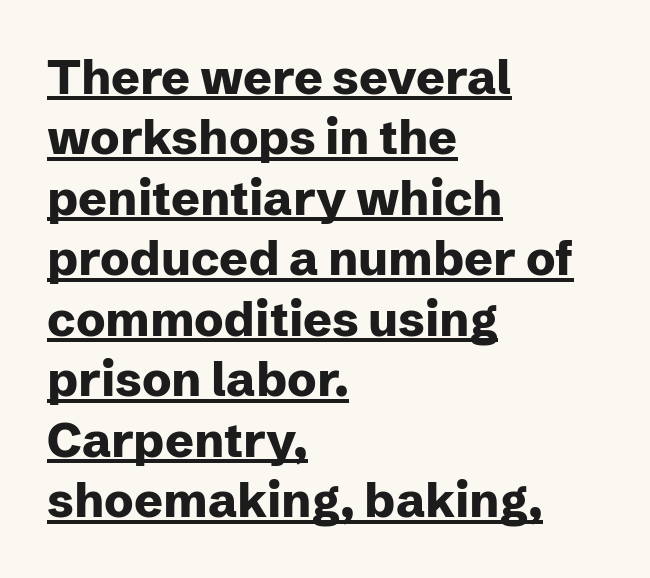
The image shows 48 px heavy sans-serif type, upright; set left-aligned, normal line spacing (1.26x), normal letter spacing, underlined; low stroke contrast and a medium x-height.
